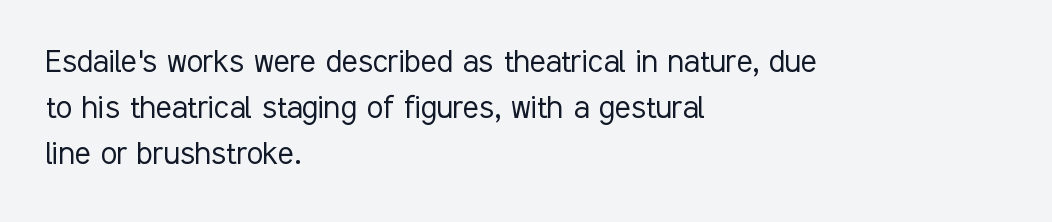
Q: Is the text bold? A: No.
Q: Is the text italic (slanted)? A: No, it is upright.
Q: Is the typeface a serif or a sans-serif typeface? A: Sans-serif.
Q: Is the text underlined? A: No.
Q: How is the paragraph aligned? A: Left-aligned.
Q: Is the spacing between letters normal or unusually wide? A: Normal.
Q: Width (condensed, normal, or wide)? A: Condensed.
Q: Stroke contrast? A: Low.
Q: x-height? A: Medium.
Q: Monospaced? A: No.
